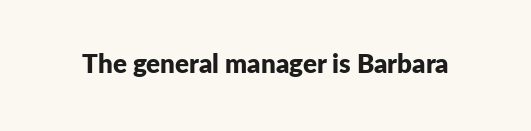
Q: Is the text bold? A: Yes.
Q: Is the text italic (slanted)? A: No, it is upright.
Q: Is the text underlined? A: No.
Q: Is the spacing between letters normal or unusually wide? A: Normal.
